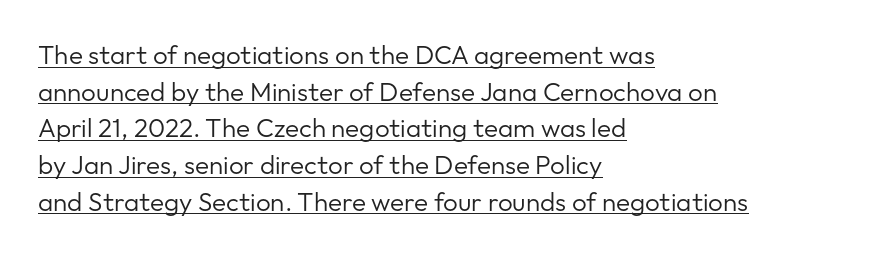
{"italic": "no", "bold": "no", "underline": "yes", "align": "left", "line_spacing": "normal", "line_spacing_ratio": 1.41, "letter_spacing": "normal", "letter_spacing_em": 0.0, "glyph_px": 26}
